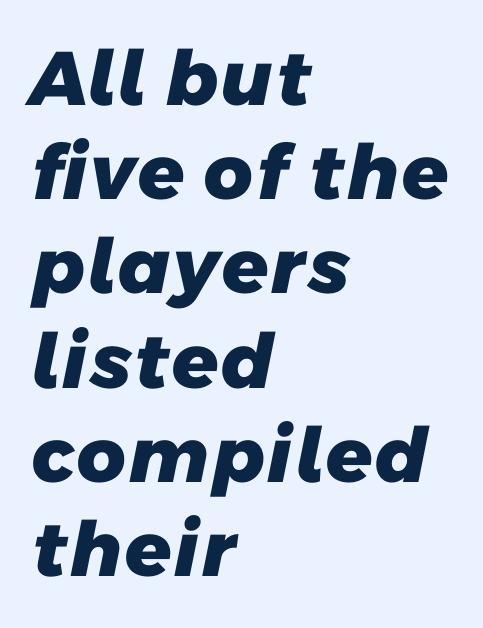
The image shows 76 px heavy sans-serif type; set left-aligned, line spacing 1.24x, normal letter spacing, not underlined; low stroke contrast and a medium x-height.
